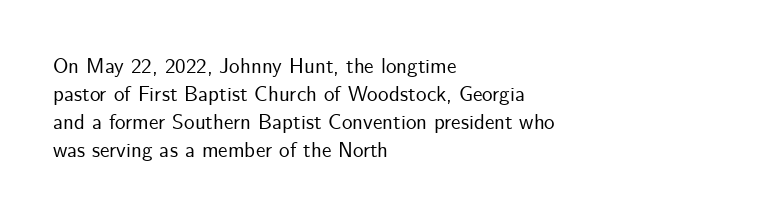
The image shows 21 px text type, upright; set left-aligned, normal line spacing (1.34x), normal letter spacing, not underlined.
